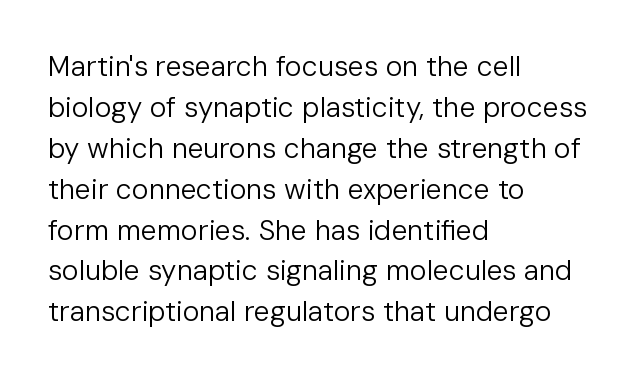
Q: Is the text bold? A: No.
Q: Is the text italic (slanted)? A: No, it is upright.
Q: Is the typeface a serif or a sans-serif typeface? A: Sans-serif.
Q: Is the text underlined? A: No.
Q: How is the paragraph aligned? A: Left-aligned.
Q: Is the spacing between letters normal or unusually wide? A: Normal.
Q: Is the spacing between lines tight, normal or loose? A: Normal.
Q: Width (condensed, normal, or wide)? A: Normal.
Q: Stroke contrast? A: Low.
Q: x-height? A: Medium.
Q: Monospaced? A: No.
